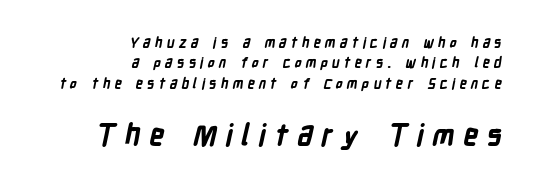
{"serif": "no", "bold": "yes", "weight": "bold", "width": "condensed", "stroke_contrast": "low", "x_height": "medium", "monospaced": "no", "underline": "no", "align": "right", "line_spacing": "normal", "line_spacing_ratio": 1.46, "letter_spacing": "wide", "letter_spacing_em": 0.29, "larger_block": "second", "size_ratio": 2.07, "glyph_px": 29}
